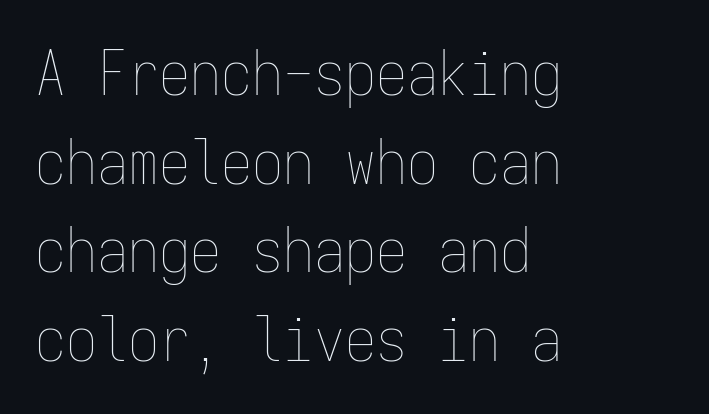
Q: Is the text bold? A: No.
Q: Is the text italic (slanted)? A: No, it is upright.
Q: Is the text underlined? A: No.
Q: How is the paragraph aligned? A: Left-aligned.
Q: Is the spacing between letters normal or unusually wide? A: Normal.
Q: Is the spacing between lines tight, normal or loose? A: Normal.
Q: Width (condensed, normal, or wide)? A: Condensed.
Q: Stroke contrast? A: Low.
Q: x-height? A: Medium.
Q: Monospaced? A: Yes.
